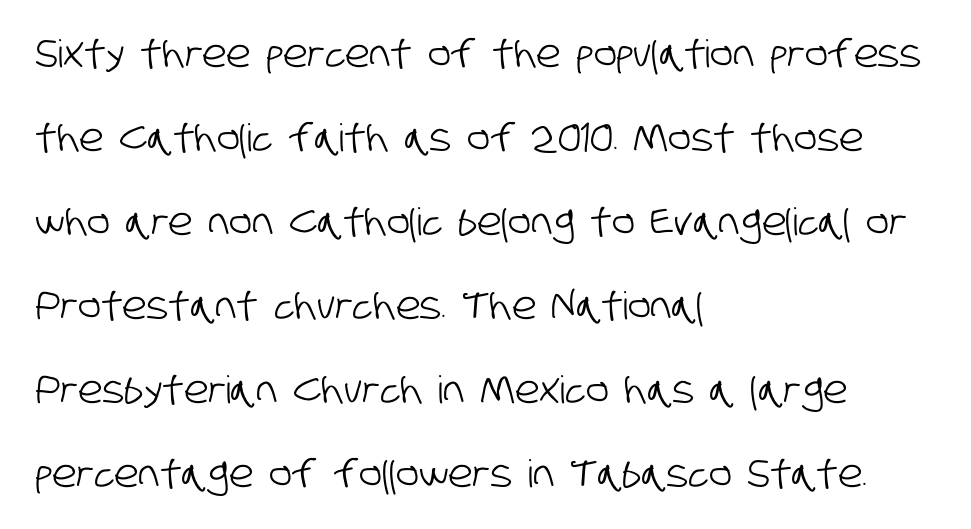
Vertical spacing — loose. Words float on clear page, feet unadorned. Character widths vary here, with narrow letters taking less room than wide ones. This rendering uses left alignment, leaving the right contour irregular.
